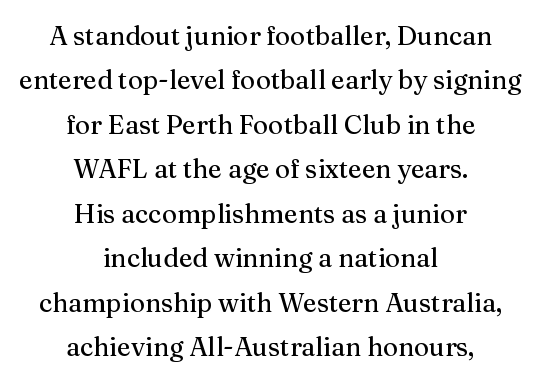
{"italic": "no", "underline": "no", "align": "center", "line_spacing_ratio": 1.71, "letter_spacing": "normal", "letter_spacing_em": 0.0, "glyph_px": 26}
